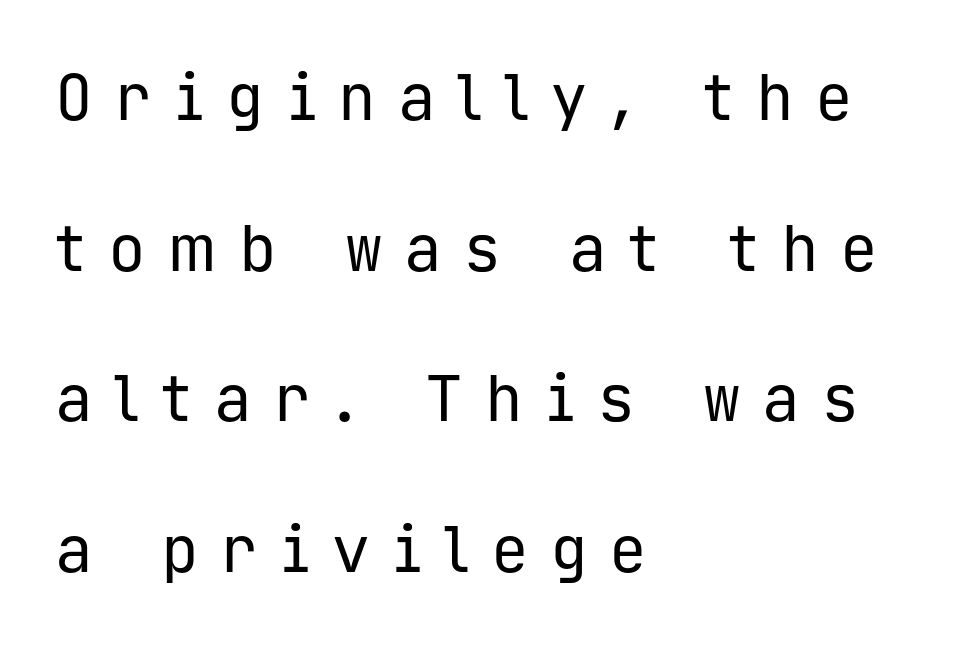
Whoever set this chose breathing room over compactness in the vertical rhythm. Decoration check: the copy has no underline. Style check: upright. Leftover space on each line is placed entirely after the last word.
